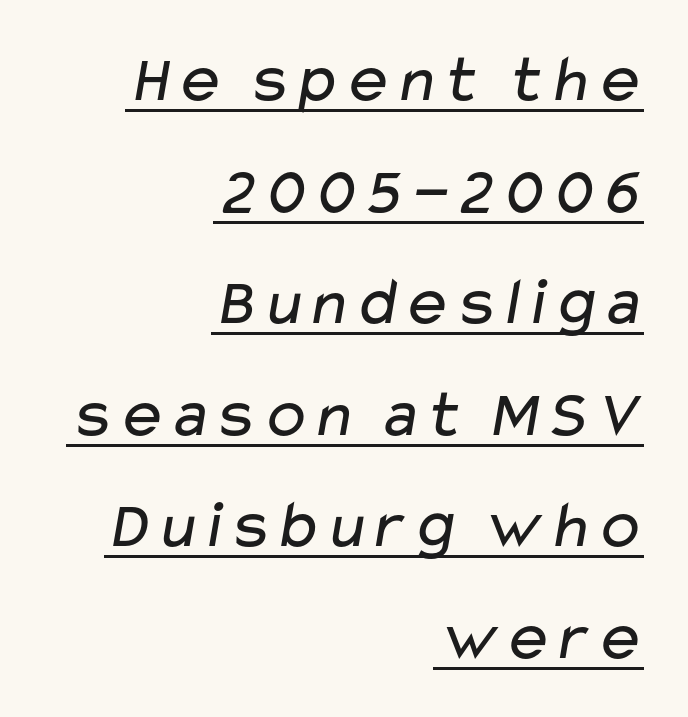
Q: Is the text bold? A: No.
Q: Is the typeface a serif or a sans-serif typeface? A: Sans-serif.
Q: Is the text underlined? A: Yes.
Q: How is the paragraph aligned? A: Right-aligned.
Q: Is the spacing between letters normal or unusually wide? A: Normal.
Q: Is the spacing between lines tight, normal or loose? A: Normal.
Q: Width (condensed, normal, or wide)? A: Wide.
Q: Stroke contrast? A: Low.
Q: x-height? A: Medium.
Q: Monospaced? A: No.
